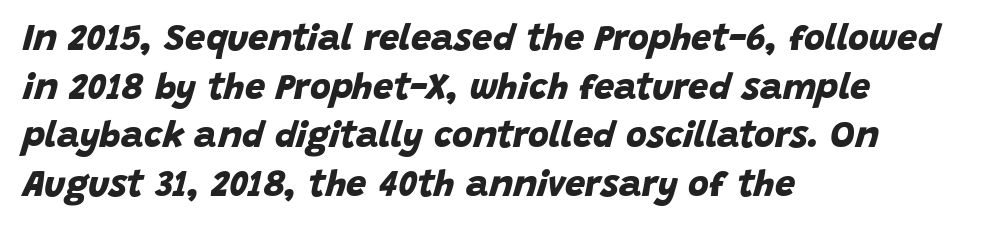
{"serif": "no", "bold": "yes", "weight": "bold", "width": "normal", "stroke_contrast": "low", "x_height": "large", "monospaced": "no", "underline": "no", "align": "left", "line_spacing": "normal", "line_spacing_ratio": 1.35, "letter_spacing": "normal", "letter_spacing_em": 0.0, "glyph_px": 36}
